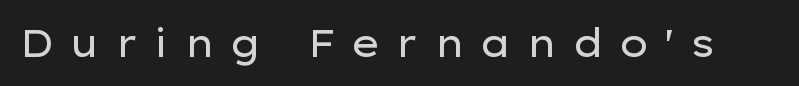
{"serif": "no", "italic": "no", "bold": "no", "weight": "regular", "width": "wide", "stroke_contrast": "low", "x_height": "medium", "monospaced": "no", "underline": "no", "letter_spacing": "wide", "letter_spacing_em": 0.39, "glyph_px": 38}
